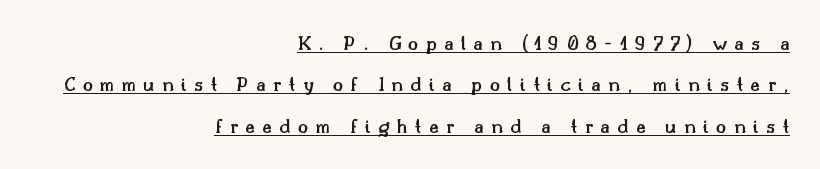
Q: Is the text bold? A: Semi-bold.
Q: Is the text italic (slanted)? A: No, it is upright.
Q: Is the text underlined? A: Yes.
Q: How is the paragraph aligned? A: Right-aligned.
Q: Is the spacing between letters normal or unusually wide? A: Unusually wide.
Q: Is the spacing between lines tight, normal or loose? A: Loose.
